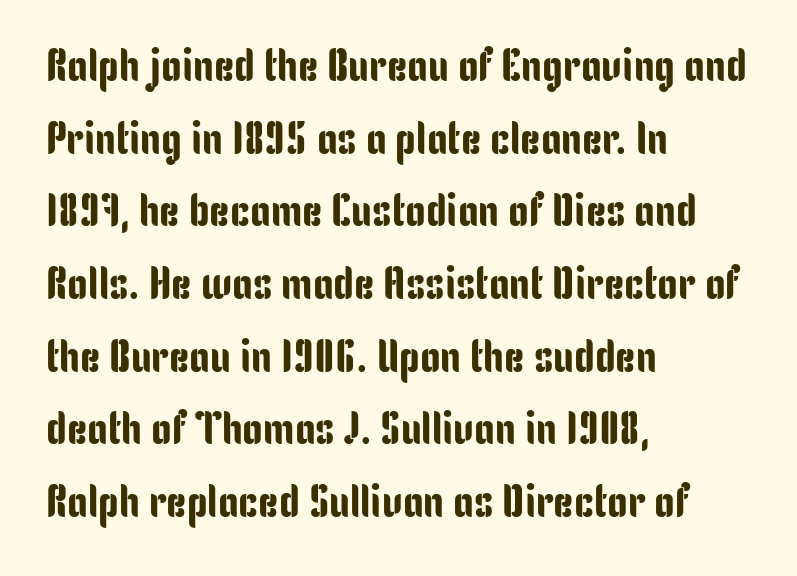
The image shows 46 px condensed sans-serif type, upright; set left-aligned, normal line spacing (1.58x), normal letter spacing, not underlined; low stroke contrast and a medium x-height.
